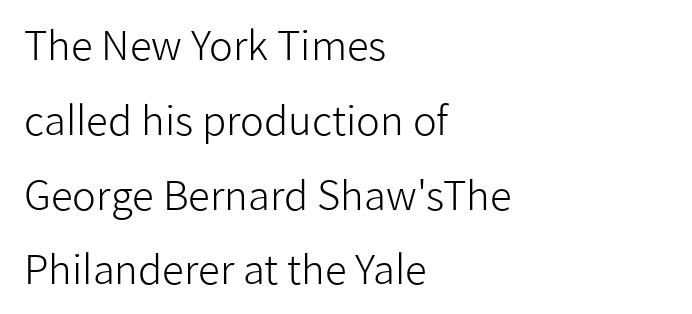
Q: Is the text bold? A: No.
Q: Is the text italic (slanted)? A: No, it is upright.
Q: Is the typeface a serif or a sans-serif typeface? A: Sans-serif.
Q: Is the text underlined? A: No.
Q: How is the paragraph aligned? A: Left-aligned.
Q: Is the spacing between letters normal or unusually wide? A: Normal.
Q: Width (condensed, normal, or wide)? A: Normal.
Q: Stroke contrast? A: Low.
Q: x-height? A: Medium.
Q: Monospaced? A: No.
